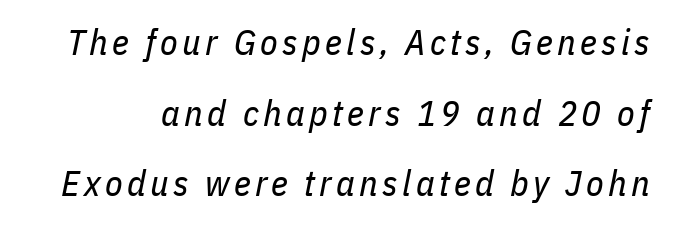
The image shows 36 px regular-weight, condensed type, italic (leaning right); set loose line spacing (1.96x), not underlined; low stroke contrast and a medium x-height.
